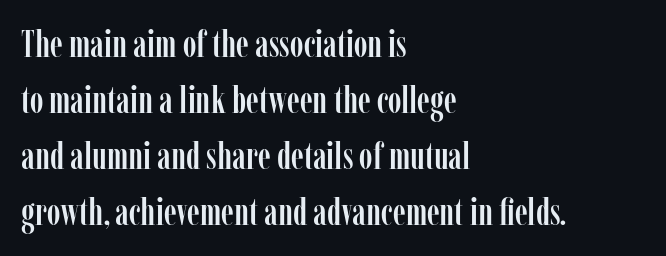
Q: Is the text italic (slanted)? A: No, it is upright.
Q: Is the typeface a serif or a sans-serif typeface? A: Serif.
Q: Is the text underlined? A: No.
Q: How is the paragraph aligned? A: Left-aligned.
Q: Is the spacing between letters normal or unusually wide? A: Normal.
Q: Is the spacing between lines tight, normal or loose? A: Normal.
Q: Width (condensed, normal, or wide)? A: Condensed.
Q: Stroke contrast? A: Low.
Q: x-height? A: Medium.
Q: Monospaced? A: No.
